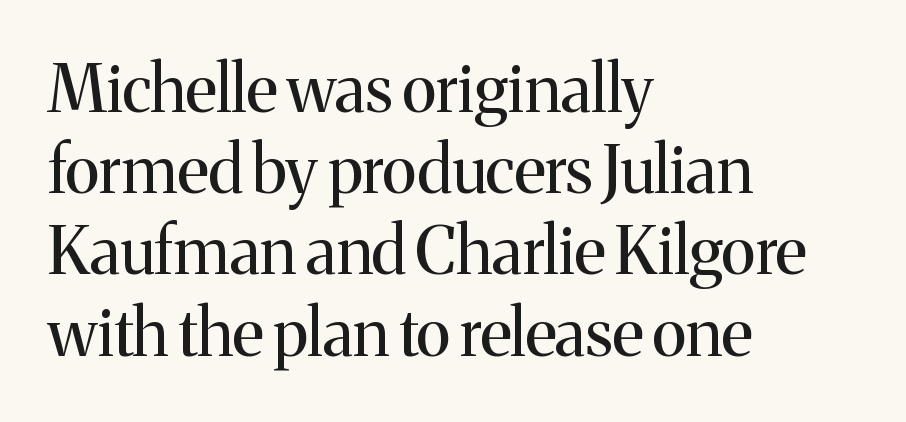
The image shows 65 px regular-weight serif type, upright; set left-aligned, normal line spacing (1.25x), normal letter spacing, not underlined; medium stroke contrast and a medium x-height.
